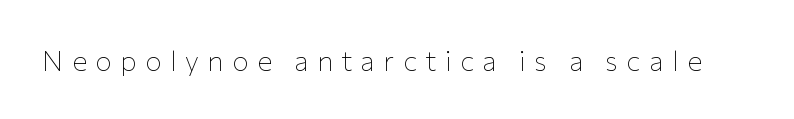
The tracking jumps out immediately: characters are airy and widely separated. This is not heavy type; no bold has been used. Ordinary non-slanted type is in use. Descenders are the only things crossing below the line. Do the characters align in a grid? No, the font is proportional.
